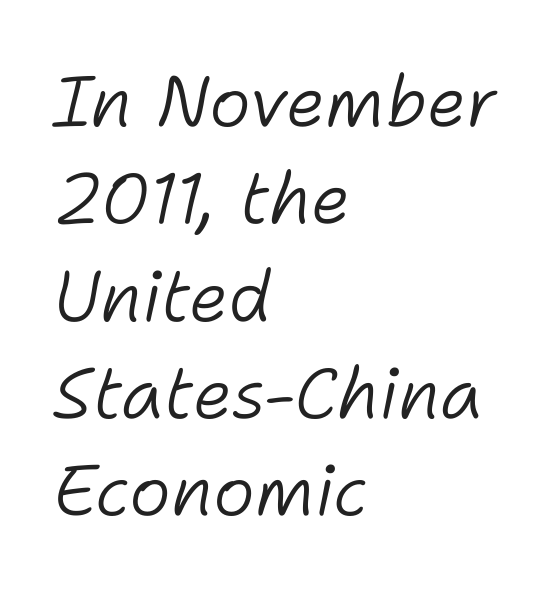
Q: Is the text bold? A: No.
Q: Is the text italic (slanted)? A: Yes, it leans right by about 11 degrees.
Q: Is the text underlined? A: No.
Q: How is the paragraph aligned? A: Left-aligned.
Q: Is the spacing between letters normal or unusually wide? A: Normal.
Q: Is the spacing between lines tight, normal or loose? A: Normal.
Q: Width (condensed, normal, or wide)? A: Normal.
Q: Stroke contrast? A: Low.
Q: x-height? A: Medium.
Q: Monospaced? A: No.
